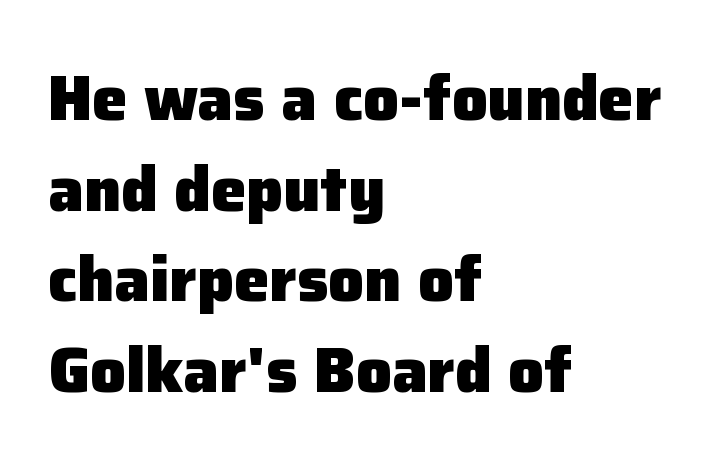
{"serif": "no", "italic": "no", "bold": "yes", "weight": "heavy", "width": "normal", "stroke_contrast": "low", "x_height": "medium", "monospaced": "no", "underline": "no", "align": "left", "line_spacing": "normal", "line_spacing_ratio": 1.44, "letter_spacing": "normal", "letter_spacing_em": 0.0, "glyph_px": 63}
